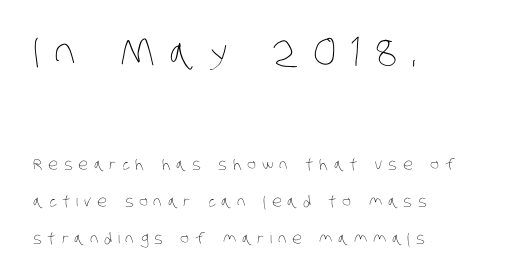
The image shows 38 px thin, condensed type; set left-aligned, loose line spacing (2.47x), unusually wide letter spacing (+0.38 em), not underlined; the first (top) block is 2.53x larger; low stroke contrast and a large x-height.
